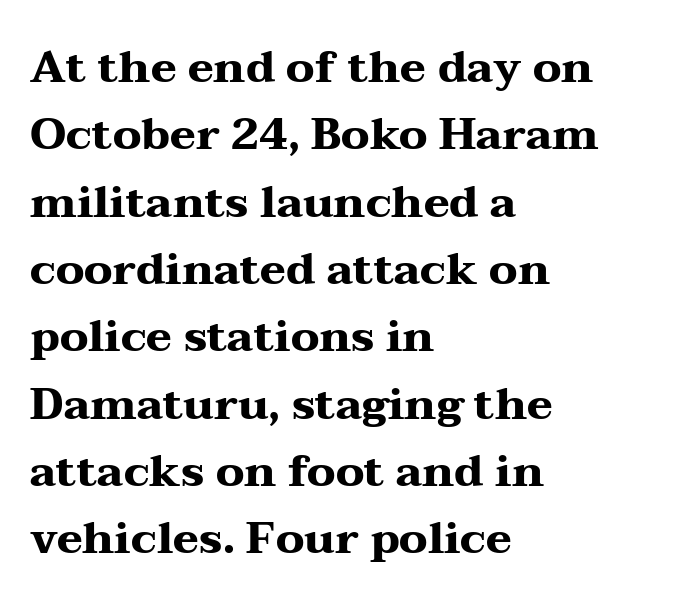
{"serif": "yes", "italic": "no", "bold": "yes", "weight": "heavy", "width": "wide", "stroke_contrast": "medium", "x_height": "medium", "monospaced": "no", "underline": "no", "align": "left", "line_spacing": "normal", "line_spacing_ratio": 1.53, "letter_spacing": "normal", "letter_spacing_em": 0.0, "glyph_px": 44}
